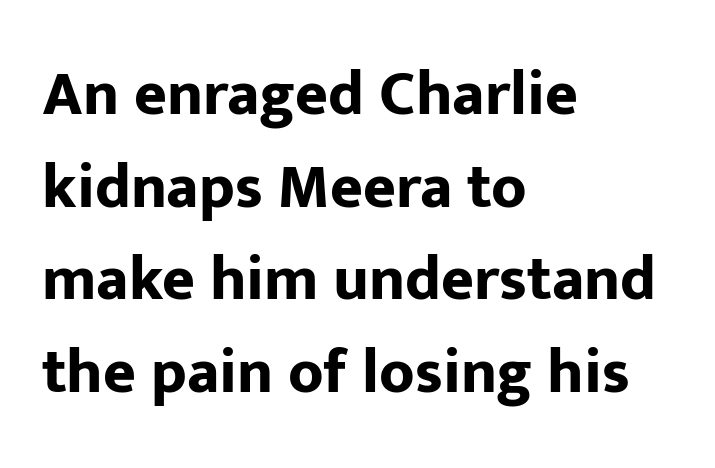
{"serif": "no", "italic": "no", "bold": "yes", "weight": "bold", "width": "normal", "stroke_contrast": "low", "x_height": "medium", "monospaced": "no", "underline": "no", "align": "left", "line_spacing": "normal", "line_spacing_ratio": 1.47, "letter_spacing": "normal", "letter_spacing_em": 0.0, "glyph_px": 63}
